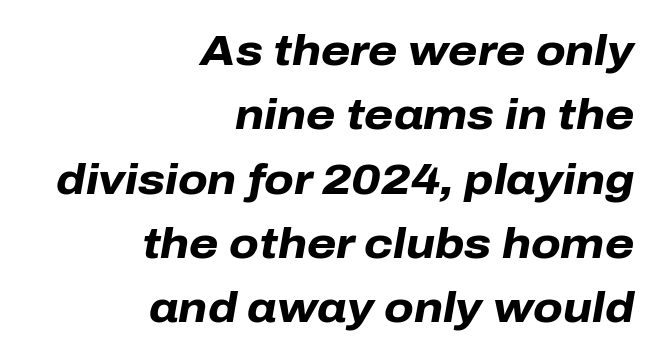
Q: Is the text bold? A: Yes.
Q: Is the text italic (slanted)? A: Yes, it leans right by about 10 degrees.
Q: Is the text underlined? A: No.
Q: How is the paragraph aligned? A: Right-aligned.
Q: Is the spacing between letters normal or unusually wide? A: Normal.
Q: Is the spacing between lines tight, normal or loose? A: Normal.
Q: Width (condensed, normal, or wide)? A: Normal.
Q: Stroke contrast? A: Low.
Q: x-height? A: Medium.
Q: Monospaced? A: No.
